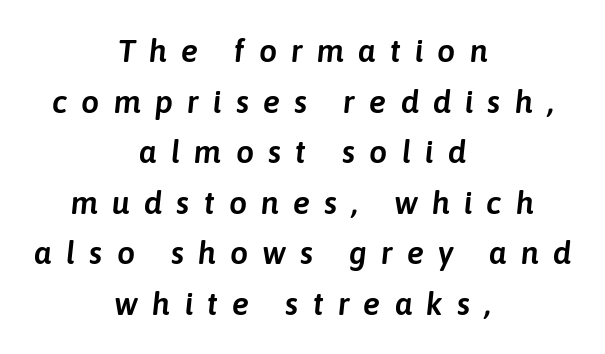
{"italic": "yes", "lean": "right", "slant_degrees": 6, "width": "normal", "stroke_contrast": "low", "x_height": "medium", "monospaced": "no", "underline": "no", "align": "center", "line_spacing": "normal", "line_spacing_ratio": 1.58, "letter_spacing": "wide", "letter_spacing_em": 0.44, "glyph_px": 32}
